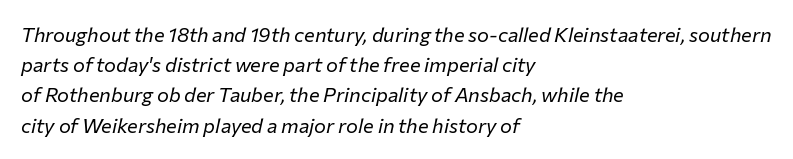
The image shows 20 px text type, italic (leaning right); set left-aligned, normal line spacing (1.51x), normal letter spacing, not underlined.
